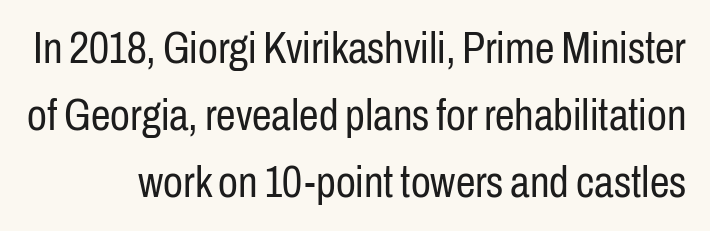
Q: Is the text bold? A: No.
Q: Is the text italic (slanted)? A: No, it is upright.
Q: Is the typeface a serif or a sans-serif typeface? A: Sans-serif.
Q: Is the text underlined? A: No.
Q: Is the spacing between letters normal or unusually wide? A: Normal.
Q: Is the spacing between lines tight, normal or loose? A: Normal.
Q: Width (condensed, normal, or wide)? A: Condensed.
Q: Stroke contrast? A: Low.
Q: x-height? A: Medium.
Q: Monospaced? A: No.
